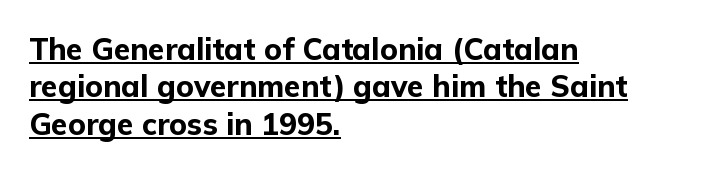
{"serif": "no", "italic": "no", "bold": "yes", "weight": "bold", "width": "normal", "stroke_contrast": "low", "x_height": "medium", "monospaced": "no", "underline": "yes", "align": "left", "line_spacing": "normal", "line_spacing_ratio": 1.25, "letter_spacing": "normal", "letter_spacing_em": 0.0, "glyph_px": 30}
